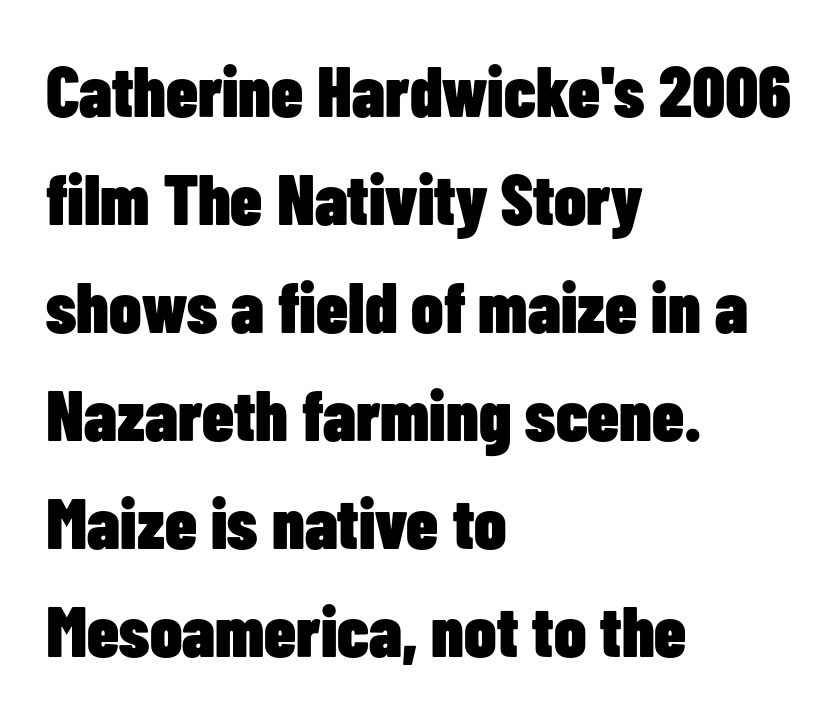
The image shows 71 px heavy, condensed sans-serif type, upright; set left-aligned, normal line spacing (1.52x), normal letter spacing, not underlined; low stroke contrast and a medium x-height.
